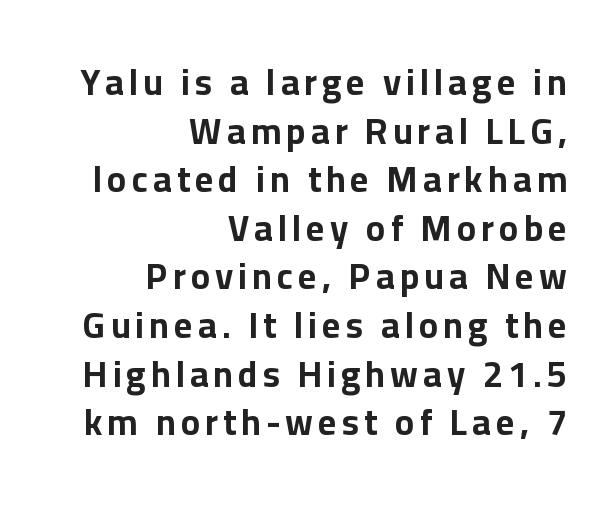
In terms of posture, this sample is upright. The sample has been set heavy, in full bold. Visually the block forms a straight wall on the right and a jagged coastline on the left. What's the leading like? Ordinary, nothing unusual.
